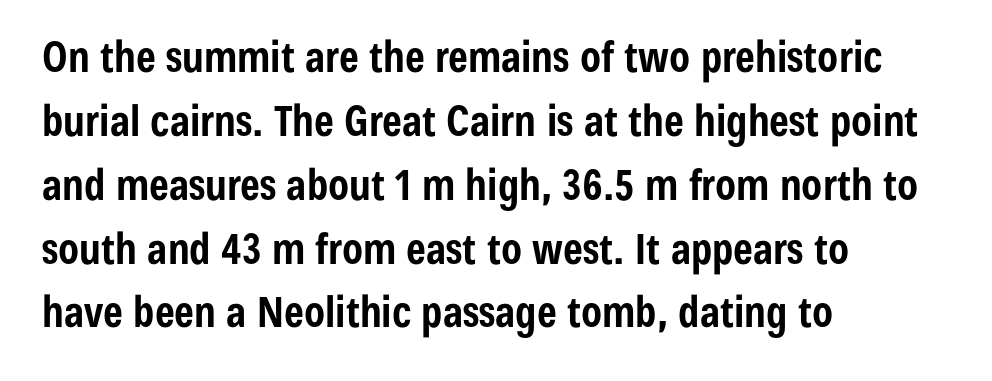
Q: Is the text bold? A: Yes.
Q: Is the text italic (slanted)? A: No, it is upright.
Q: Is the typeface a serif or a sans-serif typeface? A: Sans-serif.
Q: Is the text underlined? A: No.
Q: How is the paragraph aligned? A: Left-aligned.
Q: Is the spacing between letters normal or unusually wide? A: Normal.
Q: Is the spacing between lines tight, normal or loose? A: Normal.
Q: Width (condensed, normal, or wide)? A: Condensed.
Q: Stroke contrast? A: Low.
Q: x-height? A: Medium.
Q: Monospaced? A: No.
